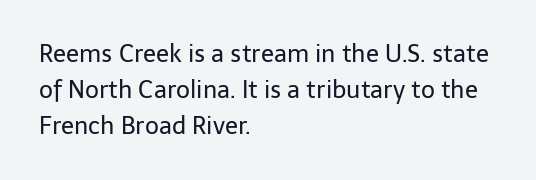
There is no visible air inserted between adjacent glyphs. The rendering anchors every line to the left-hand side. Counters stay open thanks to moderate or lighter strokes. Is there much room between lines? A standard amount, neither cramped nor airy. Type without underlining.
